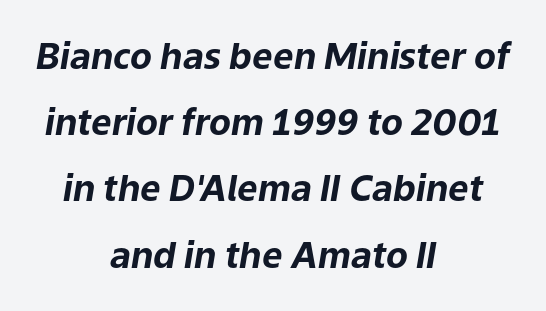
Weight: bold. The type is set solid horizontally, with unmodified tracking. Alignment: centered. You could not count columns in this text — the font is proportionally spaced. The words here are not underlined. Characters are canted at an angle relative to the baseline's perpendicular.
